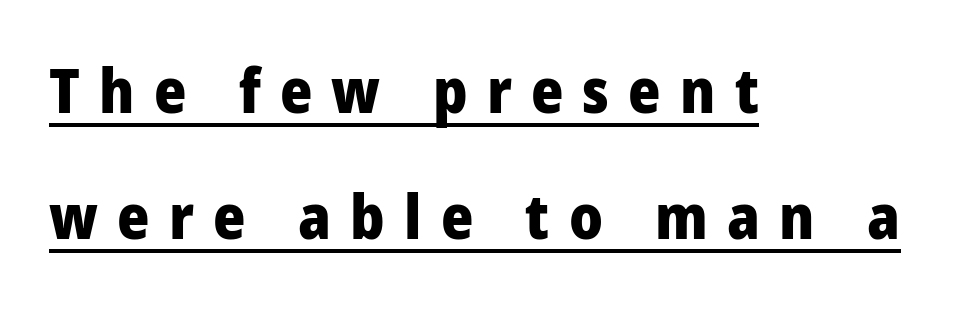
{"serif": "no", "italic": "no", "bold": "yes", "weight": "heavy", "width": "condensed", "stroke_contrast": "low", "x_height": "large", "monospaced": "no", "underline": "yes", "align": "left", "line_spacing": "loose", "line_spacing_ratio": 2.04, "letter_spacing": "wide", "letter_spacing_em": 0.31, "glyph_px": 62}
